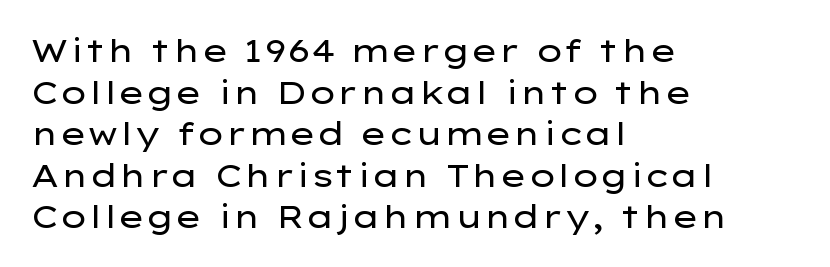
If you measured baseline to baseline, you'd find a middling distance. It's the straight-up-and-down kind of type. Is this a fixed-width face? No — the glyphs have proportional, varying widths. Stroke mass is kept to a normal reading level or below. This rendering features lettering with no underline.
